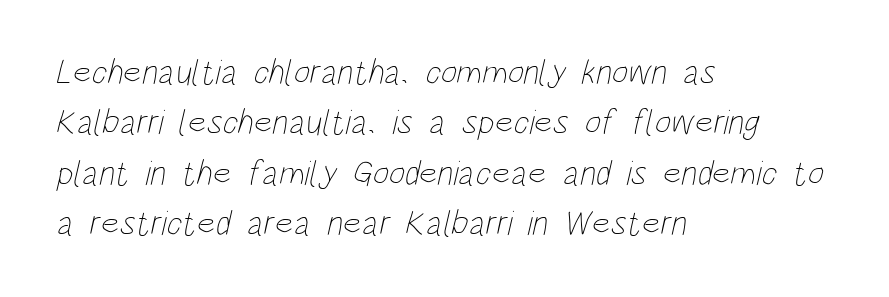
{"bold": "no", "weight": "thin", "width": "condensed", "stroke_contrast": "low", "x_height": "large", "monospaced": "no", "underline": "no", "align": "left", "line_spacing": "normal", "line_spacing_ratio": 1.44, "letter_spacing": "normal", "letter_spacing_em": 0.0, "glyph_px": 35}
